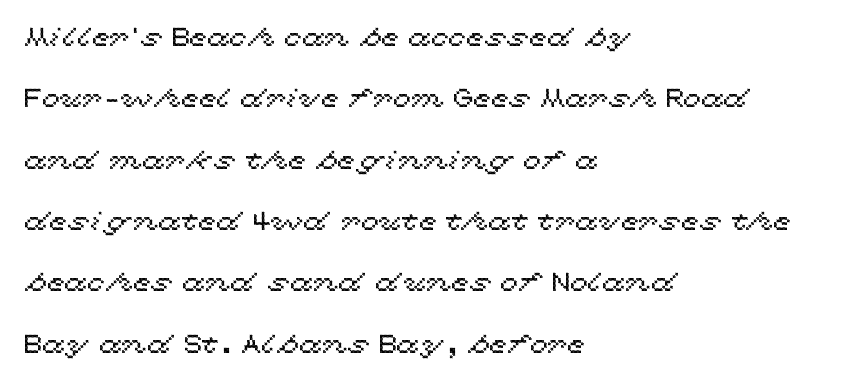
The image shows 26 px text type; set left-aligned, loose line spacing (2.36x), normal letter spacing, not underlined.
